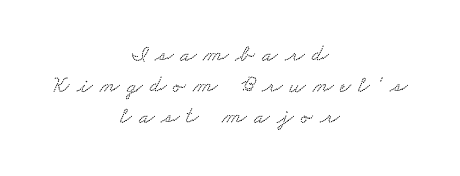
Q: Is the text underlined? A: No.
Q: How is the paragraph aligned? A: Centered.
Q: Is the spacing between letters normal or unusually wide? A: Unusually wide.
Q: Is the spacing between lines tight, normal or loose? A: Normal.
